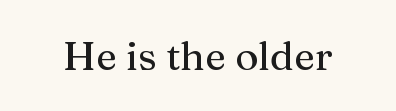
The image shows 40 px serif type, upright; set normal letter spacing, not underlined; medium stroke contrast and a medium x-height.
